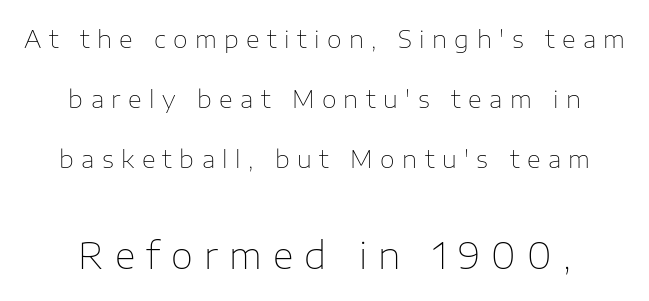
Q: Is the text bold? A: No.
Q: Is the text italic (slanted)? A: No, it is upright.
Q: Is the typeface a serif or a sans-serif typeface? A: Sans-serif.
Q: Is the text underlined? A: No.
Q: How is the paragraph aligned? A: Centered.
Q: Is the spacing between letters normal or unusually wide? A: Unusually wide.
Q: Is the spacing between lines tight, normal or loose? A: Loose.
Q: Which block of text is set in a larger size, the first (top) or the second (bottom)? A: The second (bottom) one.
Q: Width (condensed, normal, or wide)? A: Normal.
Q: Stroke contrast? A: Low.
Q: x-height? A: Medium.
Q: Monospaced? A: No.
